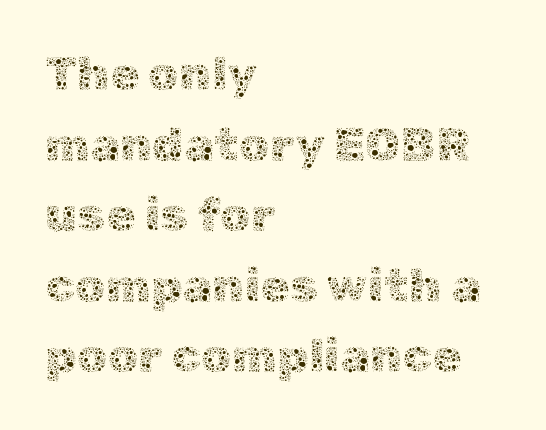
Q: Is the text bold? A: No.
Q: Is the text italic (slanted)? A: No, it is upright.
Q: Is the text underlined? A: No.
Q: How is the paragraph aligned? A: Left-aligned.
Q: Is the spacing between letters normal or unusually wide? A: Normal.
Q: Is the spacing between lines tight, normal or loose? A: Normal.
Q: Width (condensed, normal, or wide)? A: Normal.
Q: x-height? A: Medium.
Q: Monospaced? A: No.
